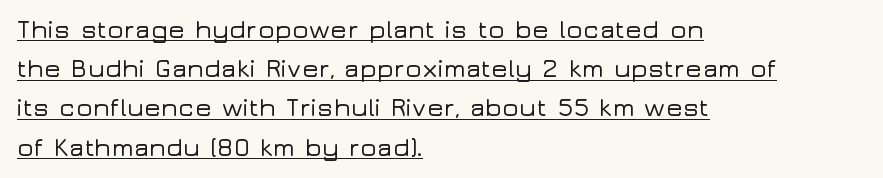
Q: Is the text italic (slanted)? A: No, it is upright.
Q: Is the text underlined? A: Yes.
Q: How is the paragraph aligned? A: Left-aligned.
Q: Is the spacing between letters normal or unusually wide? A: Normal.
Q: Is the spacing between lines tight, normal or loose? A: Normal.
